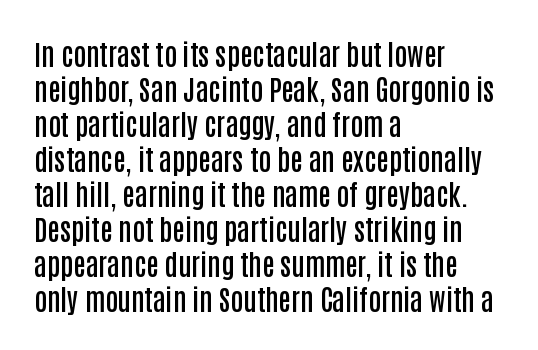
Plain, unruled lines of type. These lines carry some extra weight — a demibold, not a full bold. Evenly set lines give the paragraph a standard silhouette. The typeface chosen for these lines omits serifs. A typesetter would call this zero additional tracking. Caption: multi-line text, flush left, ragged right.
